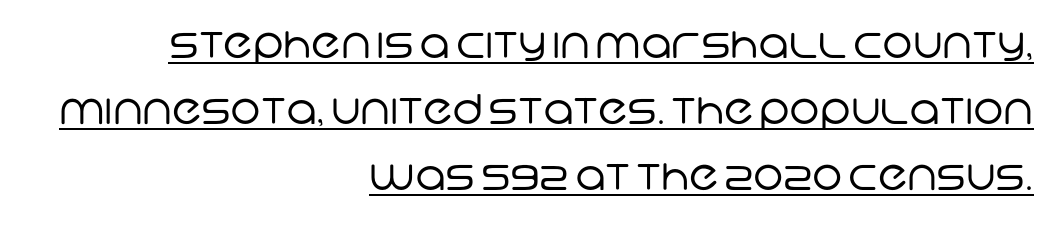
No letter is thick-stroked: the sample isn't bold. The designer left line spacing at the default. The line texture is even and compact thanks to regular tracking. Each line ends at the same right margin while the left side varies. This rendering employs a face without finishing strokes, i.e., a sans-serif. Quick note: underline on.
